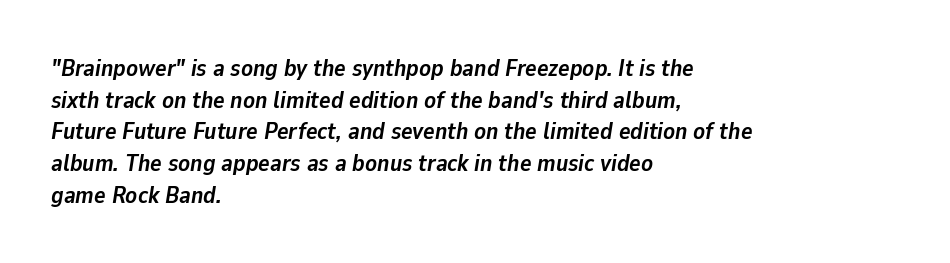
Q: Is the text bold? A: Yes.
Q: Is the text italic (slanted)? A: Yes, it leans right by about 9 degrees.
Q: Is the text underlined? A: No.
Q: How is the paragraph aligned? A: Left-aligned.
Q: Is the spacing between letters normal or unusually wide? A: Normal.
Q: Is the spacing between lines tight, normal or loose? A: Normal.
